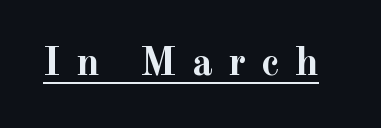
Q: Is the text bold? A: Yes.
Q: Is the text italic (slanted)? A: No, it is upright.
Q: Is the typeface a serif or a sans-serif typeface? A: Serif.
Q: Is the text underlined? A: Yes.
Q: Is the spacing between letters normal or unusually wide? A: Unusually wide.
Q: Width (condensed, normal, or wide)? A: Normal.
Q: x-height? A: Small.
Q: Monospaced? A: No.
